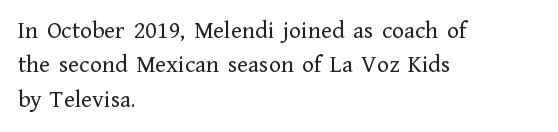
The image shows 25 px text type, upright; set left-aligned, normal line spacing (1.38x), normal letter spacing, not underlined.
